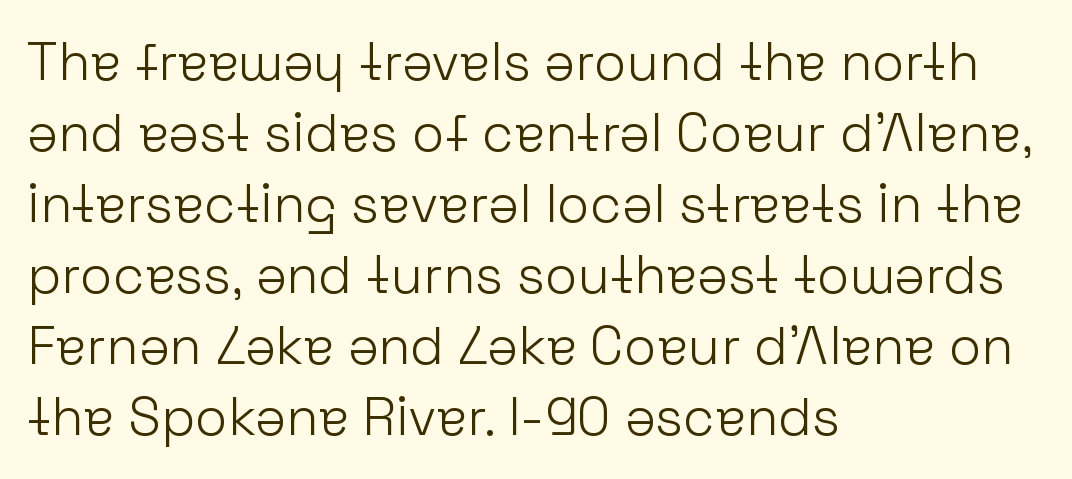
Q: Is the text bold? A: No.
Q: Is the text italic (slanted)? A: No, it is upright.
Q: Is the typeface a serif or a sans-serif typeface? A: Sans-serif.
Q: Is the text underlined? A: No.
Q: How is the paragraph aligned? A: Left-aligned.
Q: Is the spacing between letters normal or unusually wide? A: Normal.
Q: Is the spacing between lines tight, normal or loose? A: Normal.
Q: Width (condensed, normal, or wide)? A: Normal.
Q: Stroke contrast? A: Low.
Q: x-height? A: Medium.
Q: Monospaced? A: No.
